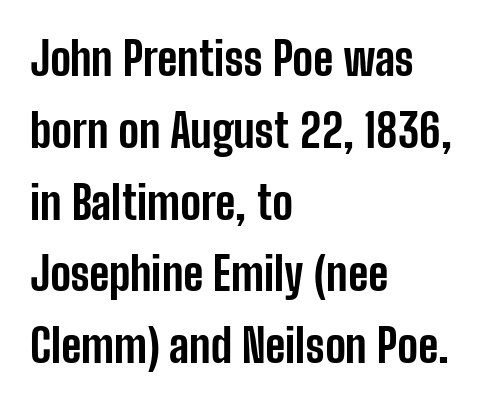
{"serif": "no", "italic": "no", "bold": "yes", "weight": "bold", "width": "condensed", "stroke_contrast": "low", "x_height": "medium", "monospaced": "no", "underline": "no", "align": "left", "line_spacing": "normal", "line_spacing_ratio": 1.56, "letter_spacing": "normal", "letter_spacing_em": 0.0, "glyph_px": 46}
